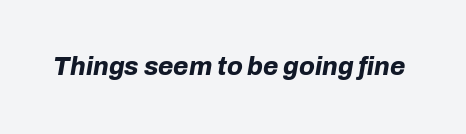
Emphasis by weight is at full strength: bold. Observe the lean: these are italic letterforms. Underlining? Definitely not there. Observe the ordinary spacing: letters are neighbours, not strangers.
